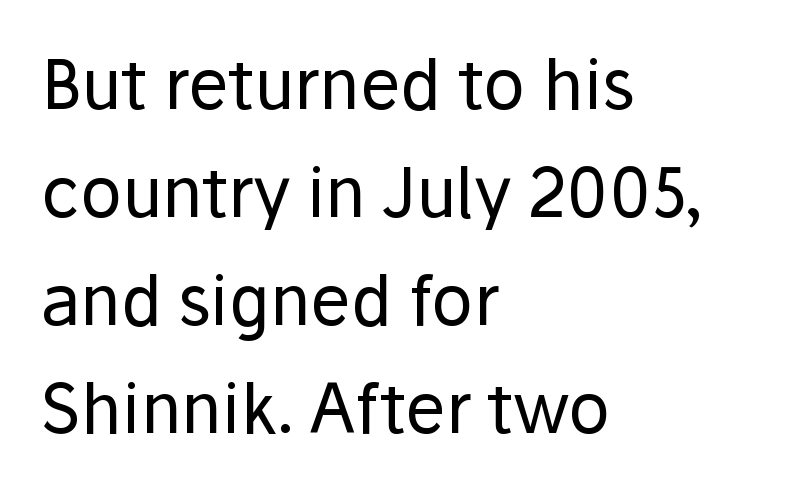
Q: Is the text bold? A: No.
Q: Is the text italic (slanted)? A: No, it is upright.
Q: Is the typeface a serif or a sans-serif typeface? A: Sans-serif.
Q: Is the text underlined? A: No.
Q: How is the paragraph aligned? A: Left-aligned.
Q: Is the spacing between letters normal or unusually wide? A: Normal.
Q: Is the spacing between lines tight, normal or loose? A: Normal.
Q: Width (condensed, normal, or wide)? A: Normal.
Q: Stroke contrast? A: Low.
Q: x-height? A: Medium.
Q: Monospaced? A: No.
